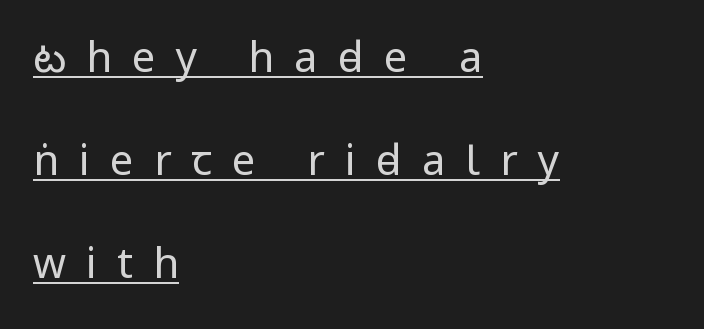
Loose tracking; the words dissolve into strings of separated letters. Visually the block forms a straight wall on the left and a jagged coastline on the right. This sample uses an upright cut, with every glyph sitting square on the baseline. Looks like regular typesetting: each glyph gets only the width it needs. Underlined type. Is the type heavy? It reads as light-to-regular instead.
